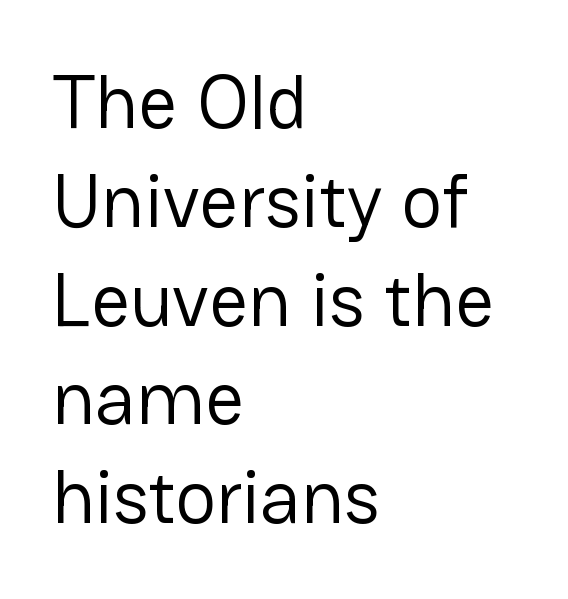
Q: Is the text bold? A: No.
Q: Is the text italic (slanted)? A: No, it is upright.
Q: Is the typeface a serif or a sans-serif typeface? A: Sans-serif.
Q: Is the text underlined? A: No.
Q: How is the paragraph aligned? A: Left-aligned.
Q: Is the spacing between letters normal or unusually wide? A: Normal.
Q: Is the spacing between lines tight, normal or loose? A: Normal.
Q: Width (condensed, normal, or wide)? A: Normal.
Q: Stroke contrast? A: Low.
Q: x-height? A: Medium.
Q: Monospaced? A: No.
